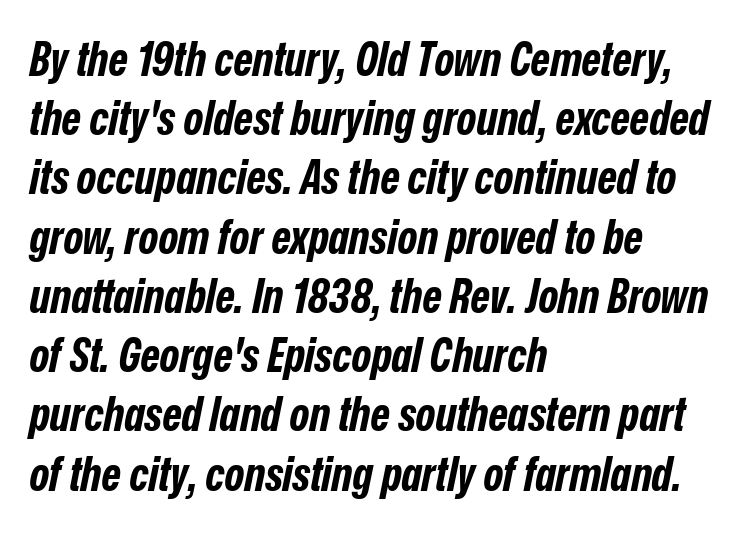
Q: Is the text bold? A: Yes.
Q: Is the text italic (slanted)? A: Yes, it leans right by about 12 degrees.
Q: Is the text underlined? A: No.
Q: How is the paragraph aligned? A: Left-aligned.
Q: Is the spacing between letters normal or unusually wide? A: Normal.
Q: Is the spacing between lines tight, normal or loose? A: Normal.
Q: Width (condensed, normal, or wide)? A: Condensed.
Q: Stroke contrast? A: Low.
Q: x-height? A: Medium.
Q: Monospaced? A: No.
